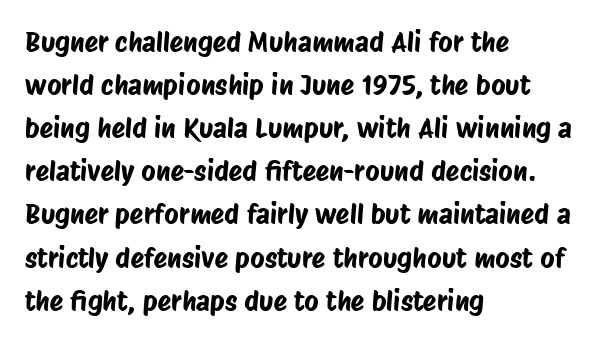
{"serif": "no", "width": "condensed", "stroke_contrast": "low", "x_height": "large", "monospaced": "no", "underline": "no", "align": "left", "line_spacing": "normal", "line_spacing_ratio": 1.54, "letter_spacing": "normal", "letter_spacing_em": 0.0, "glyph_px": 28}
